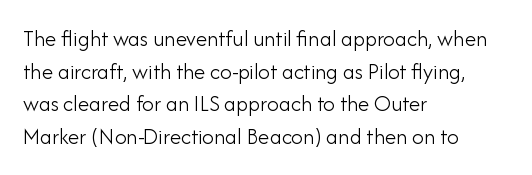
The image shows 23 px text type, upright; set left-aligned, normal line spacing (1.42x), normal letter spacing, not underlined.
